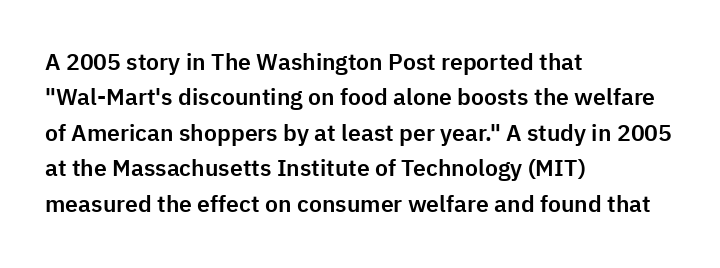
Nope, not italic — everything's standing straight. Words appear dense and cohesive because spacing is normal. The baseline area is clear. These lines sit exactly where default settings would place them. The compositor pushed each line to the left boundary.
